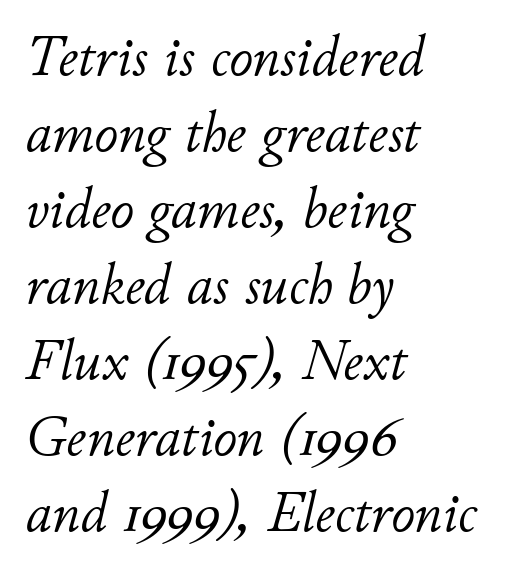
{"italic": "yes", "lean": "right", "slant_degrees": 11, "bold": "no", "weight": "light", "width": "normal", "stroke_contrast": "low", "x_height": "small", "monospaced": "no", "underline": "no", "align": "left", "line_spacing": "normal", "line_spacing_ratio": 1.31, "letter_spacing": "normal", "letter_spacing_em": 0.0, "glyph_px": 58}
